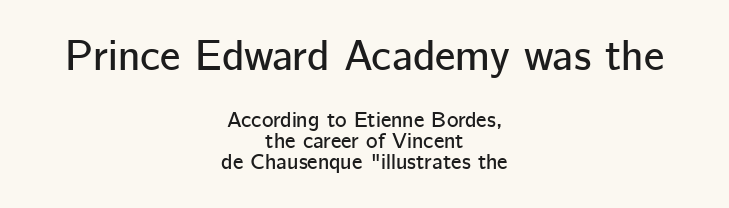
Q: Is the text italic (slanted)? A: No, it is upright.
Q: Is the typeface a serif or a sans-serif typeface? A: Sans-serif.
Q: Is the text underlined? A: No.
Q: How is the paragraph aligned? A: Centered.
Q: Is the spacing between letters normal or unusually wide? A: Normal.
Q: Is the spacing between lines tight, normal or loose? A: Tight.
Q: Which block of text is set in a larger size, the first (top) or the second (bottom)? A: The first (top) one.
Q: Width (condensed, normal, or wide)? A: Normal.
Q: Stroke contrast? A: Low.
Q: x-height? A: Medium.
Q: Monospaced? A: No.
